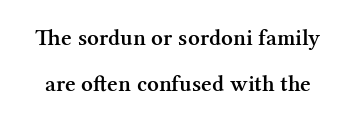
Vertically, the passage feels expansive, rows floating well apart. The string is rendered with underlining switched off. Is the letter spacing exaggerated? No — it looks like the ordinary default. Style check: upright. Set as a demibold, roughly 600 on the weight scale.
